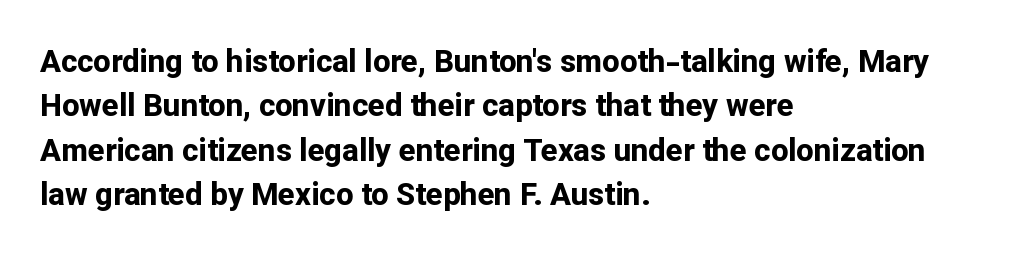
The image shows 31 px bold sans-serif type, upright; set left-aligned, normal line spacing (1.43x), normal letter spacing, not underlined; low stroke contrast and a medium x-height.
